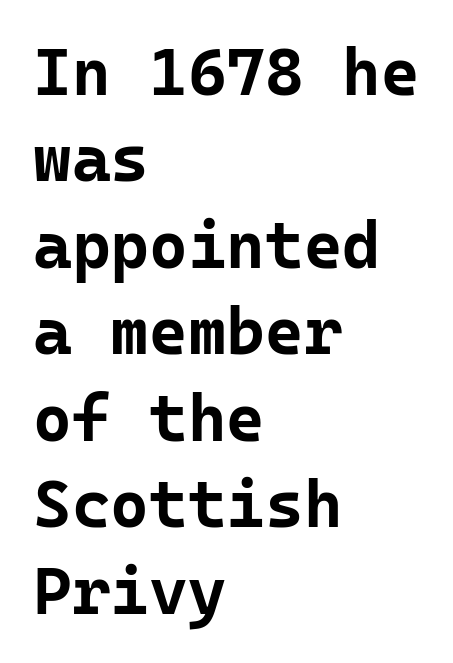
The image shows 66 px bold sans-serif type, upright, monospaced; set left-aligned, normal line spacing (1.31x), normal letter spacing, not underlined; low stroke contrast and a medium x-height.
